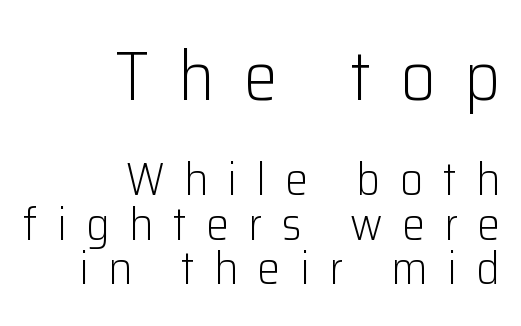
The image shows 69 px light sans-serif type, upright; set right-aligned, tight line spacing (0.96x), unusually wide letter spacing (+0.42 em), not underlined; the first (top) block is 1.5x larger; low stroke contrast and a medium x-height.
